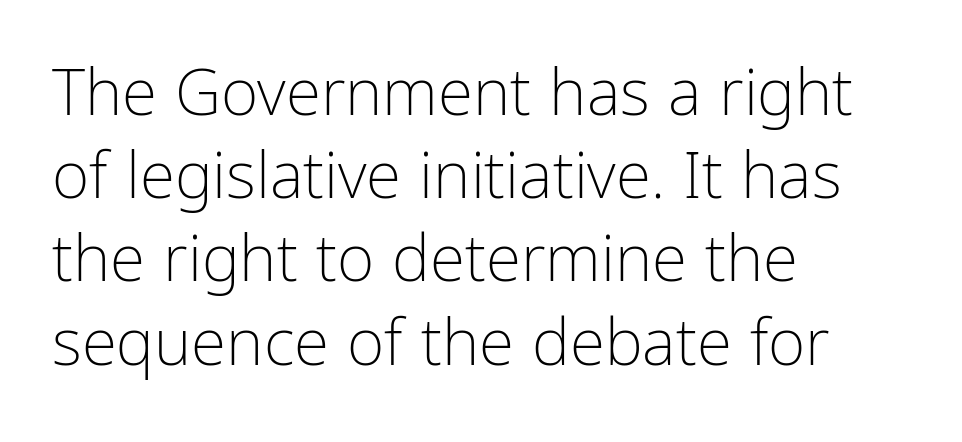
Q: Is the text bold? A: No.
Q: Is the text italic (slanted)? A: No, it is upright.
Q: Is the typeface a serif or a sans-serif typeface? A: Sans-serif.
Q: Is the text underlined? A: No.
Q: How is the paragraph aligned? A: Left-aligned.
Q: Is the spacing between letters normal or unusually wide? A: Normal.
Q: Is the spacing between lines tight, normal or loose? A: Normal.
Q: Width (condensed, normal, or wide)? A: Condensed.
Q: Stroke contrast? A: Low.
Q: x-height? A: Medium.
Q: Monospaced? A: No.
